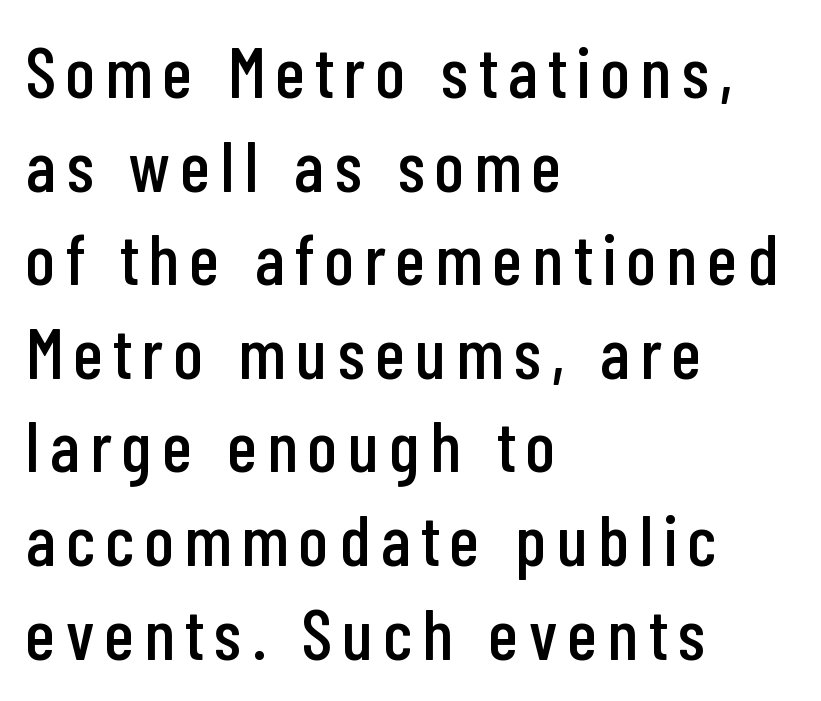
Do the characters align in a grid? No, the font is proportional. Observe the absence of serifs on each vertical stroke in this sample. The passage is arranged the way most books set body copy — flush left. Designer's note — italics off, roman on. The words here are not underlined. A typesetter would call this leading conventional body-copy spacing.
